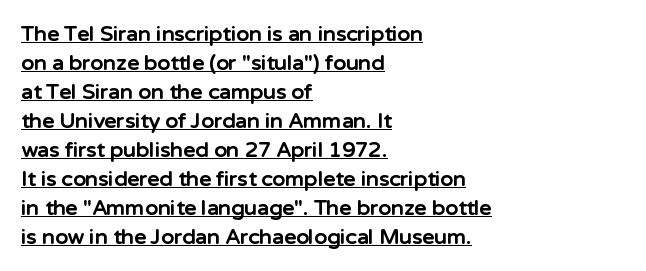
The image shows 21 px bold type, upright; set left-aligned, normal line spacing (1.38x), normal letter spacing, underlined.
